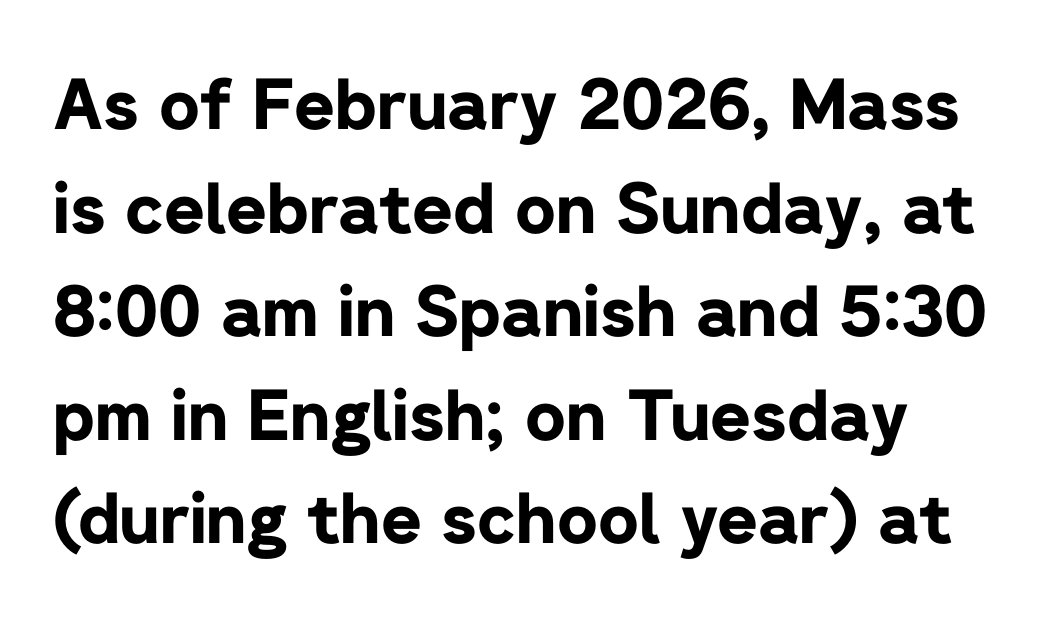
Line spacing here is normal. No italicization has been applied; the sample stays upright. Underlining? Definitely not there. Do the characters align in a grid? No, the font is proportional. The typesetting leans heavy: a genuine bold.
